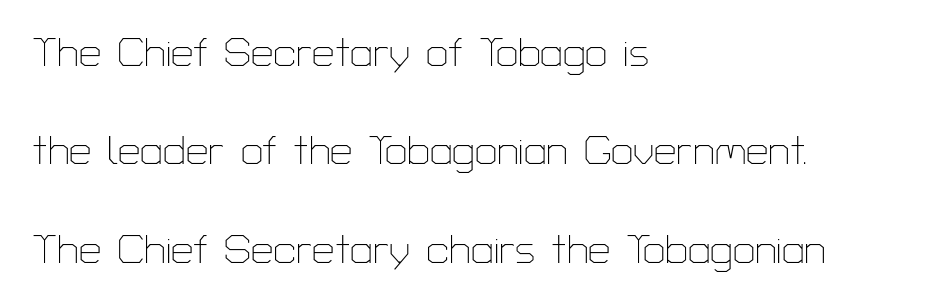
The image shows 40 px thin sans-serif type, upright; set left-aligned, loose line spacing (2.46x), normal letter spacing, not underlined; low stroke contrast and a medium x-height.
